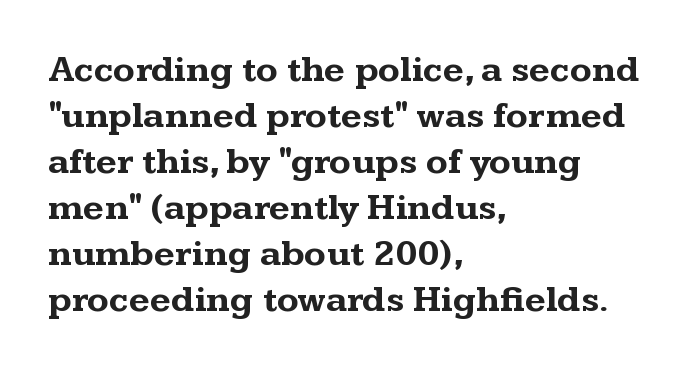
{"serif": "yes", "italic": "no", "bold": "yes", "weight": "bold", "width": "wide", "stroke_contrast": "medium", "x_height": "medium", "monospaced": "no", "underline": "no", "align": "left", "line_spacing": "normal", "line_spacing_ratio": 1.28, "letter_spacing": "normal", "letter_spacing_em": 0.0, "glyph_px": 36}
